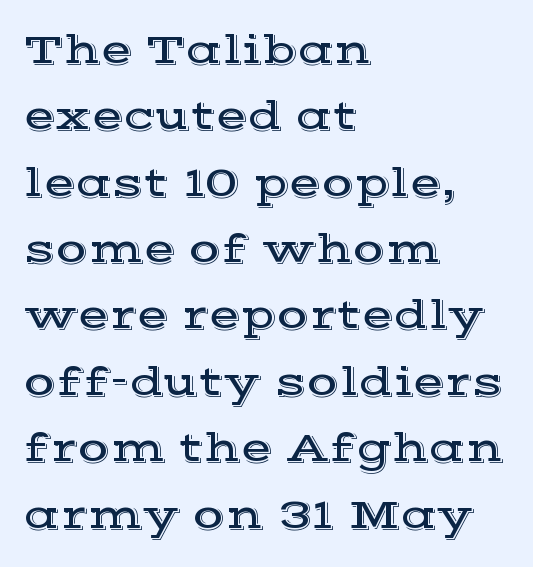
The image shows 42 px wide serif type, upright; set left-aligned, normal line spacing (1.58x), normal letter spacing, not underlined; a medium x-height.
